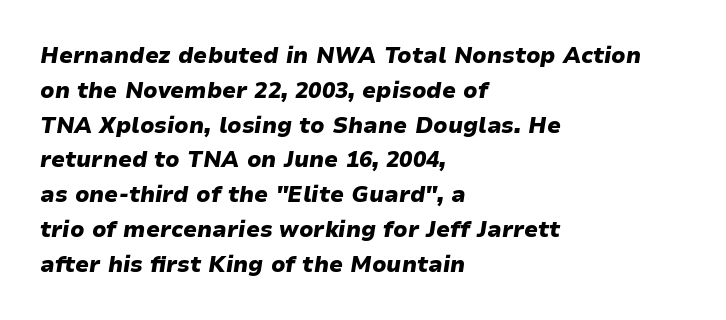
The image shows 22 px bold type, italic (leaning right); set left-aligned, normal line spacing (1.58x), normal letter spacing, not underlined.
